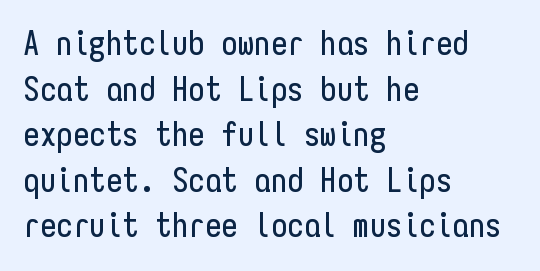
The image shows 33 px condensed sans-serif type, upright, monospaced; set left-aligned, normal line spacing (1.38x), normal letter spacing, not underlined; low stroke contrast and a medium x-height.
